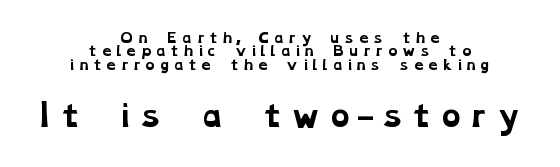
{"serif": "yes", "bold": "yes", "weight": "bold", "width": "wide", "stroke_contrast": "low", "x_height": "medium", "monospaced": "no", "underline": "no", "align": "center", "line_spacing": "tight", "line_spacing_ratio": 0.95, "larger_block": "second", "size_ratio": 2.14, "glyph_px": 30}
